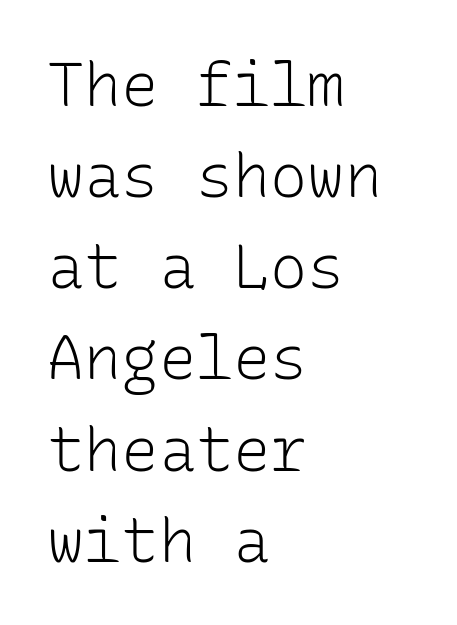
Default kerning and tracking; the words read as compact shapes. The paragraph has a hard left edge and a soft right edge. Weight: regular or lighter. The type sits square on the baseline with zero lean. Observe the absence of serifs on each vertical stroke in this sample.
